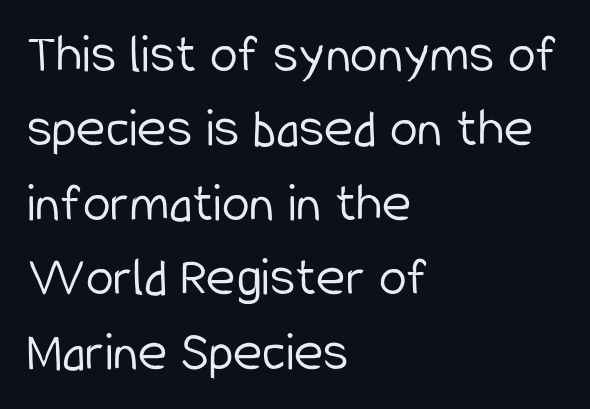
Descenders are the only things crossing below the line. Each letter keeps its own natural width here, so spacing adapts to shape. This sample uses a sans-serif face. The passage is arranged the way most books set body copy — flush left. The lettering stays uniformly vertical, giving the passage a roman look.
